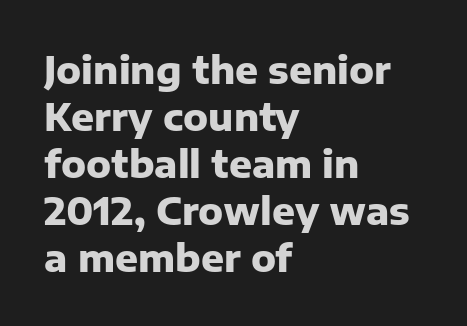
Observe the ordinary spacing: letters are neighbours, not strangers. Typeset ragged right — the left edge is the straight one. Note: no serifs on the glyphs. Nope, not italic — everything's standing straight. Each letter keeps its own natural width here, so spacing adapts to shape.
